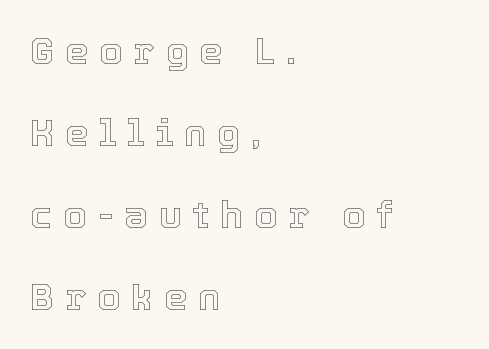
A typesetter would call this proportional, since set widths differ per character. The line-height multiplier appears high, well above default. All the whitespace from short lines collects on the right. The passage shown is not underscored anywhere. Italic: no, the glyphs are upright roman.
